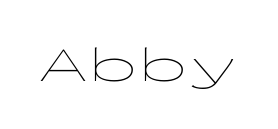
Q: Is the text bold? A: No.
Q: Is the text italic (slanted)? A: No, it is upright.
Q: Is the typeface a serif or a sans-serif typeface? A: Sans-serif.
Q: Is the text underlined? A: No.
Q: Is the spacing between letters normal or unusually wide? A: Normal.
Q: Width (condensed, normal, or wide)? A: Wide.
Q: Stroke contrast? A: Low.
Q: x-height? A: Medium.
Q: Monospaced? A: Yes.
